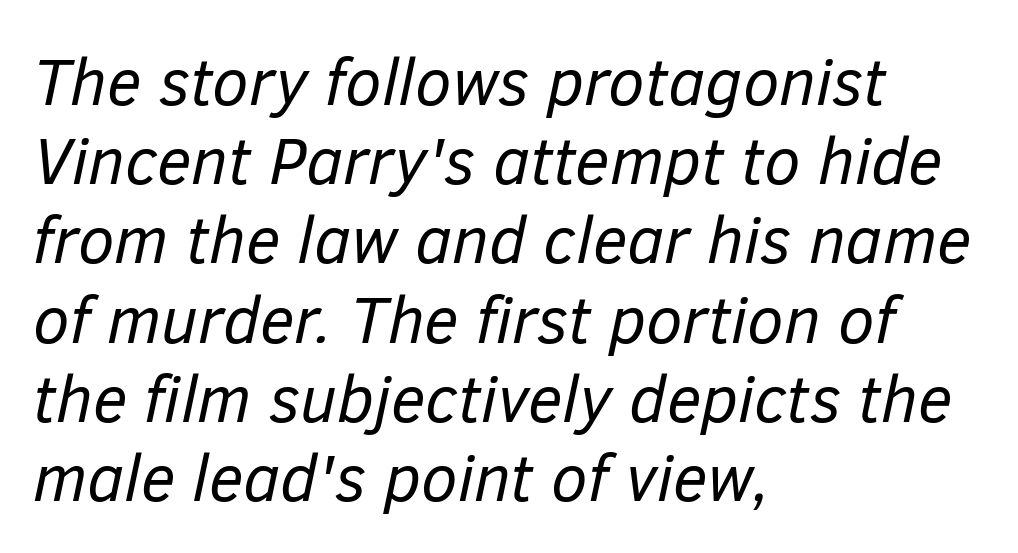
{"italic": "yes", "lean": "right", "slant_degrees": 12, "bold": "no", "weight": "regular", "width": "normal", "stroke_contrast": "low", "x_height": "medium", "monospaced": "no", "underline": "no", "align": "left", "line_spacing_ratio": 1.2, "letter_spacing": "normal", "letter_spacing_em": 0.0, "glyph_px": 66}
